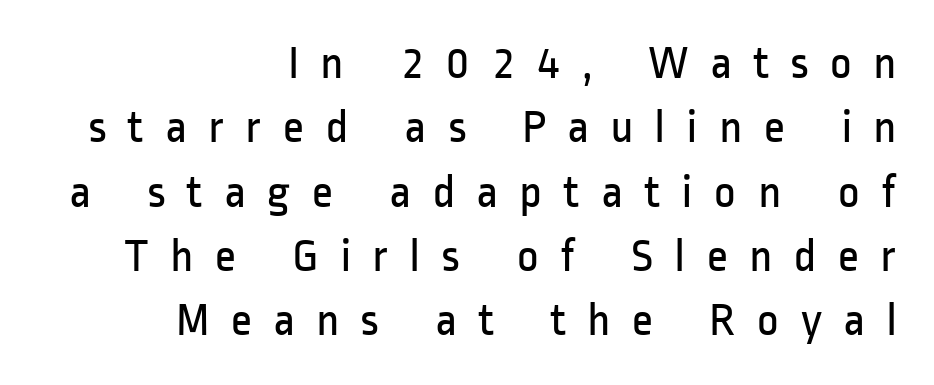
Q: Is the text bold? A: No.
Q: Is the text italic (slanted)? A: No, it is upright.
Q: Is the typeface a serif or a sans-serif typeface? A: Sans-serif.
Q: Is the text underlined? A: No.
Q: How is the paragraph aligned? A: Right-aligned.
Q: Is the spacing between letters normal or unusually wide? A: Unusually wide.
Q: Is the spacing between lines tight, normal or loose? A: Normal.
Q: Width (condensed, normal, or wide)? A: Condensed.
Q: Stroke contrast? A: Low.
Q: x-height? A: Medium.
Q: Monospaced? A: No.
